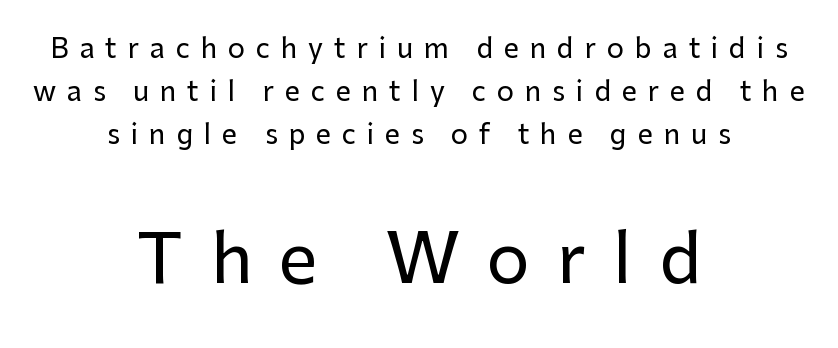
Anything drawn beneath the words? Only blank space. A typesetter would call this heavily tracked-out type. Typeset on center — no edge is straight. The font's upright variant was chosen for this text. This sample uses a sans-serif face.
